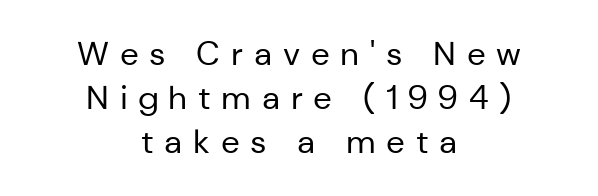
Q: Is the text bold? A: No.
Q: Is the text italic (slanted)? A: No, it is upright.
Q: Is the typeface a serif or a sans-serif typeface? A: Sans-serif.
Q: Is the text underlined? A: No.
Q: How is the paragraph aligned? A: Centered.
Q: Is the spacing between letters normal or unusually wide? A: Unusually wide.
Q: Is the spacing between lines tight, normal or loose? A: Normal.
Q: Width (condensed, normal, or wide)? A: Normal.
Q: Stroke contrast? A: Low.
Q: x-height? A: Medium.
Q: Monospaced? A: No.
